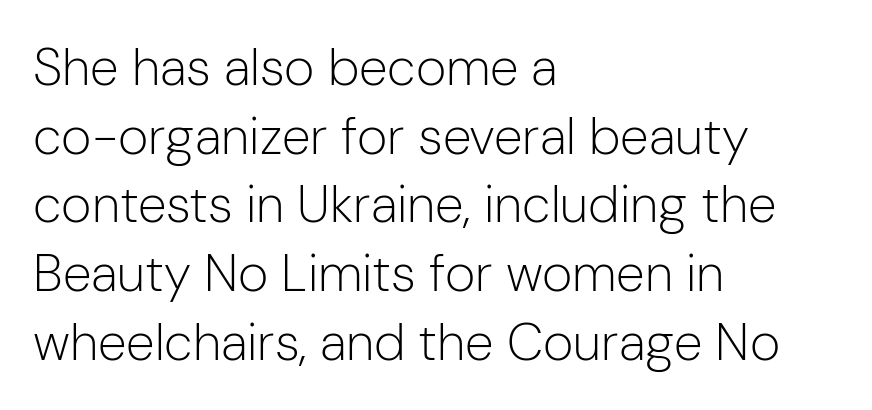
The image shows 52 px light sans-serif type, upright; set left-aligned, normal line spacing (1.32x), normal letter spacing, not underlined; low stroke contrast and a medium x-height.
